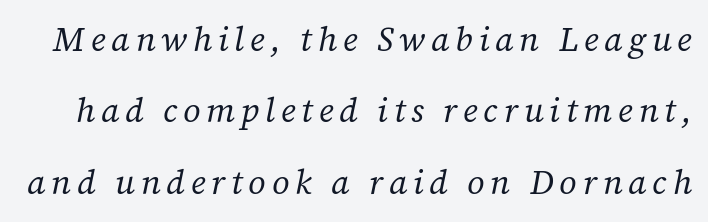
Clear beneath every line of the passage. Quick note: italic. You could not count columns in this text — the font is proportionally spaced. Nothing heavy about these letters — not bold at all.
